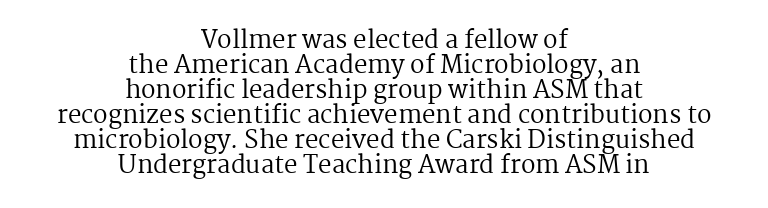
{"italic": "no", "bold": "no", "underline": "no", "align": "center", "line_spacing": "tight", "line_spacing_ratio": 1.04, "letter_spacing": "normal", "letter_spacing_em": 0.0, "glyph_px": 24}
